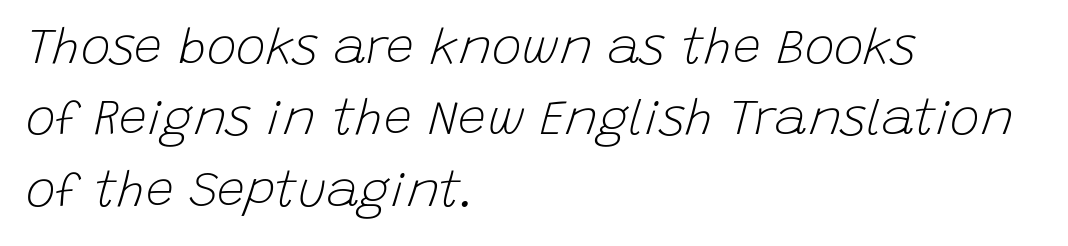
The image shows 50 px light type, italic (leaning right); set left-aligned, normal line spacing (1.43x), normal letter spacing, not underlined; low stroke contrast and a large x-height.
